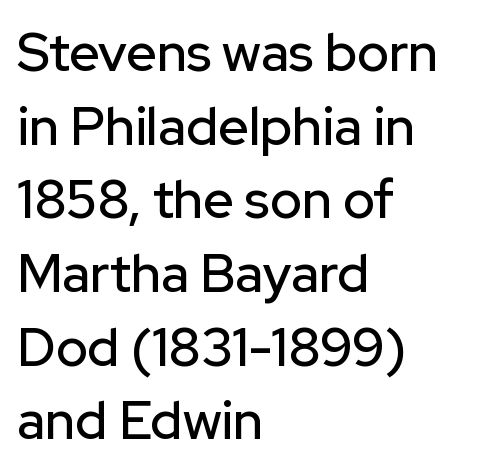
{"serif": "no", "italic": "no", "width": "normal", "stroke_contrast": "low", "x_height": "medium", "monospaced": "no", "underline": "no", "align": "left", "line_spacing": "normal", "line_spacing_ratio": 1.39, "letter_spacing": "normal", "letter_spacing_em": 0.0, "glyph_px": 53}
